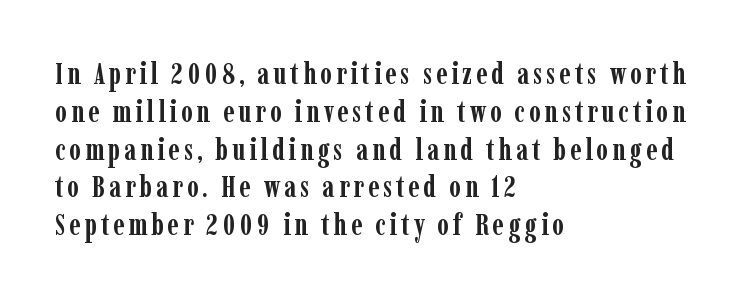
Q: Is the text bold? A: Yes.
Q: Is the text italic (slanted)? A: No, it is upright.
Q: Is the typeface a serif or a sans-serif typeface? A: Serif.
Q: Is the text underlined? A: No.
Q: How is the paragraph aligned? A: Left-aligned.
Q: Is the spacing between lines tight, normal or loose? A: Normal.
Q: Width (condensed, normal, or wide)? A: Condensed.
Q: Stroke contrast? A: Low.
Q: x-height? A: Medium.
Q: Monospaced? A: No.
